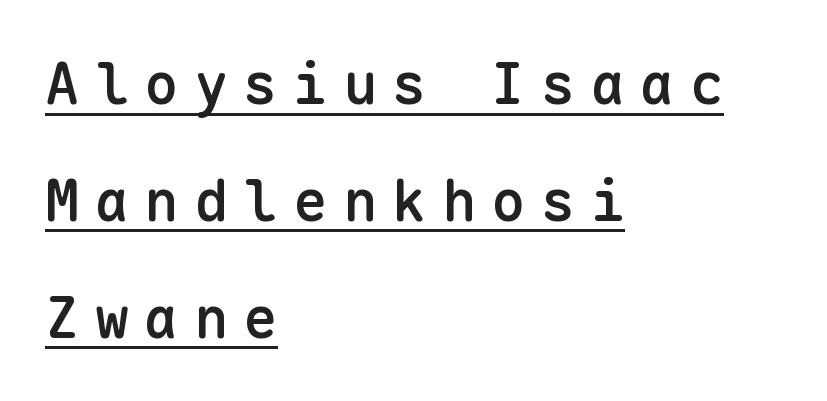
The font's upright variant was chosen for this text. Bold? Not quite — semibold, heavier than regular but stopping short. Like a heading marked for emphasis, these lines bear an underscore. Typeset ragged right — the left edge is the straight one. In terms of leading, this rendering errs on the spacious side.
